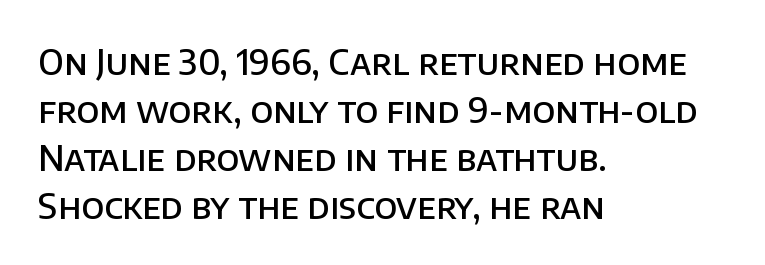
{"serif": "no", "italic": "no", "bold": "semi", "weight": "semibold", "width": "normal", "stroke_contrast": "low", "x_height": "large", "monospaced": "no", "underline": "no", "align": "left", "line_spacing": "normal", "line_spacing_ratio": 1.37, "letter_spacing": "normal", "letter_spacing_em": 0.0, "glyph_px": 35}
